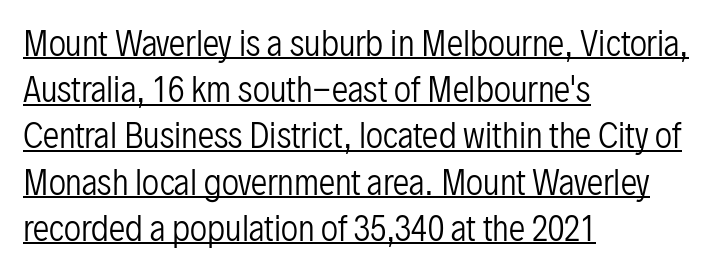
The image shows 33 px regular-weight, condensed sans-serif type, upright; set left-aligned, normal line spacing (1.4x), normal letter spacing, underlined; low stroke contrast and a medium x-height.
